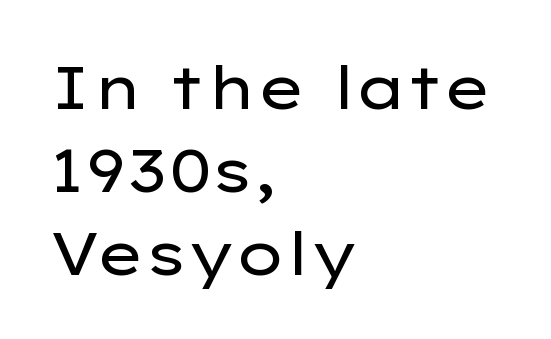
{"serif": "no", "italic": "no", "bold": "no", "weight": "regular", "width": "wide", "stroke_contrast": "low", "x_height": "medium", "monospaced": "no", "underline": "no", "align": "left", "line_spacing": "normal", "line_spacing_ratio": 1.38, "letter_spacing": "normal", "letter_spacing_em": 0.0, "glyph_px": 60}
